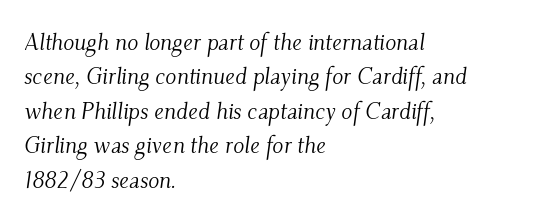
{"italic": "yes", "lean": "right", "slant_degrees": 9, "bold": "no", "underline": "no", "align": "left", "line_spacing": "normal", "line_spacing_ratio": 1.5, "letter_spacing": "normal", "letter_spacing_em": 0.0, "glyph_px": 23}
